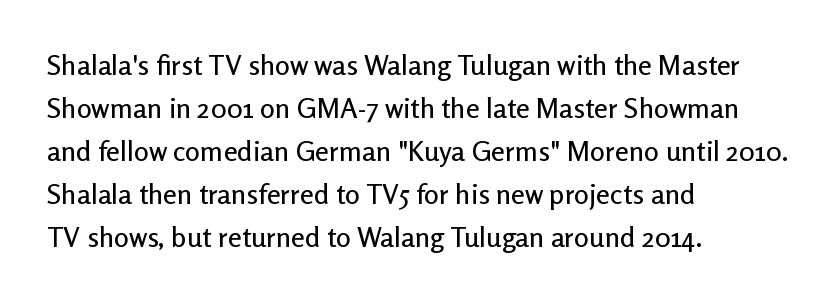
{"serif": "no", "italic": "no", "width": "normal", "stroke_contrast": "low", "x_height": "medium", "monospaced": "no", "underline": "no", "align": "left", "line_spacing": "normal", "line_spacing_ratio": 1.54, "letter_spacing": "normal", "letter_spacing_em": 0.0, "glyph_px": 28}
